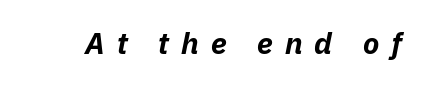
Notice how thick the strokes are: this is what a full bold looks like. Letter spacing: wide. Nobody drew a line under any word here. The passage shown is typed in a proportional face where columns would drift. An italicized treatment has been applied to the whole sample.
